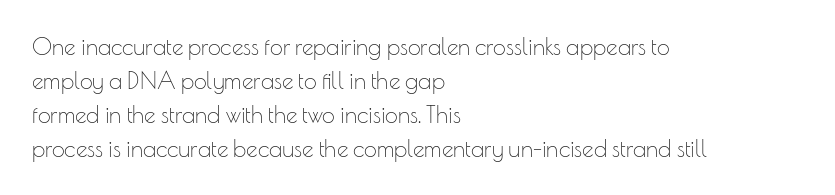
The image shows 23 px text type, upright; set left-aligned, normal line spacing (1.48x), normal letter spacing, not underlined.
